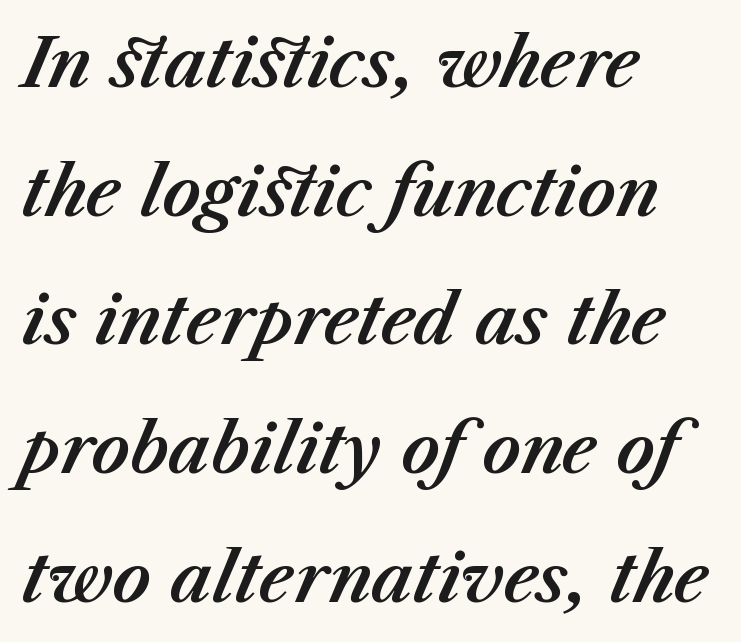
The designer dialed line spacing up above the default. The rendering uses natural spacing where letterforms have individual widths. Underlining? Definitely not there. Left-aligned paragraph, ragged on the right. When letters slant like this, we call the style italic. Default kerning and tracking; the words read as compact shapes.
